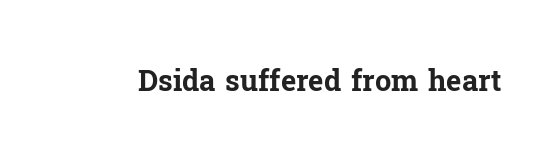
Q: Is the text bold? A: Yes.
Q: Is the text italic (slanted)? A: No, it is upright.
Q: Is the typeface a serif or a sans-serif typeface? A: Serif.
Q: Is the text underlined? A: No.
Q: Is the spacing between letters normal or unusually wide? A: Normal.
Q: Width (condensed, normal, or wide)? A: Normal.
Q: Stroke contrast? A: Low.
Q: x-height? A: Medium.
Q: Monospaced? A: No.
